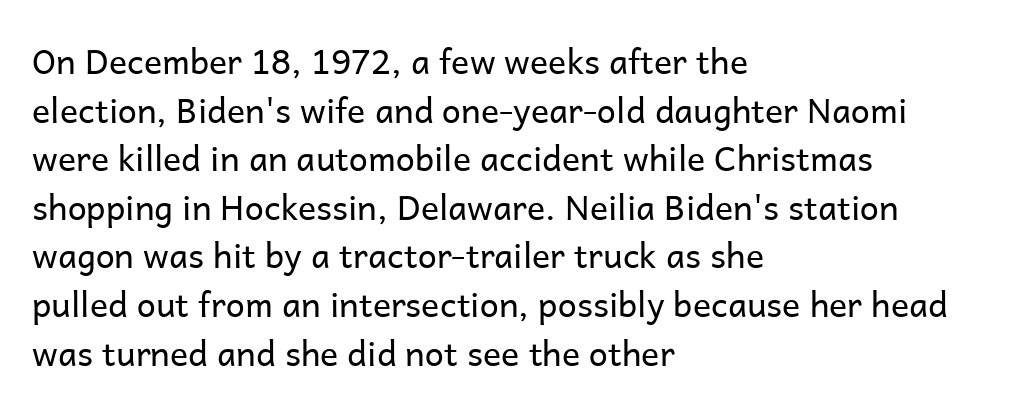
The image shows 34 px regular-weight sans-serif type, upright; set left-aligned, normal line spacing (1.43x), normal letter spacing, not underlined; low stroke contrast and a medium x-height.
